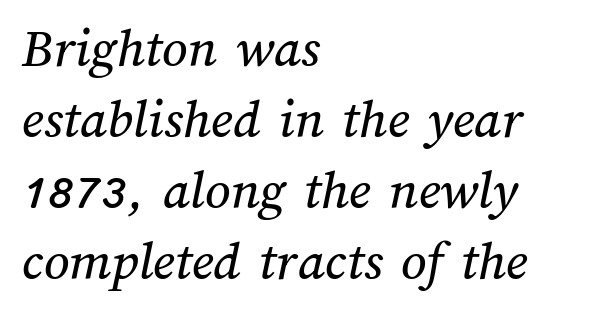
{"width": "normal", "stroke_contrast": "medium", "x_height": "medium", "monospaced": "no", "underline": "no", "align": "left", "line_spacing": "normal", "line_spacing_ratio": 1.27, "letter_spacing": "normal", "letter_spacing_em": 0.0, "glyph_px": 56}
